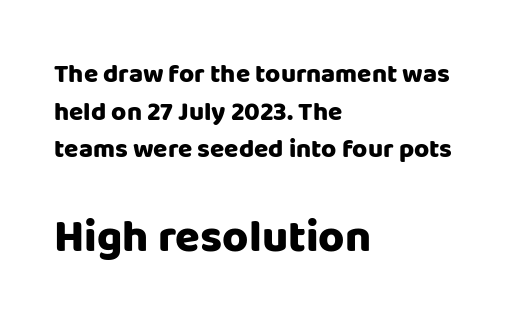
The strip under each line holds only bare page. Short and long lines alike share a common starting point at left. A dark, heavy texture on the line: the type is bold. Words appear dense and cohesive because spacing is normal. Two sizes are in play, and the larger belongs to the second block. Vertically, the passage feels balanced, rows spaced as you'd expect.
